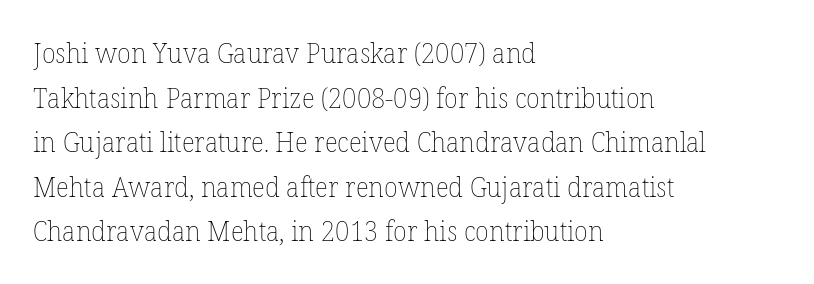
The image shows 28 px thin type, upright; set left-aligned, normal line spacing (1.59x), normal letter spacing, not underlined; low stroke contrast and a medium x-height.
